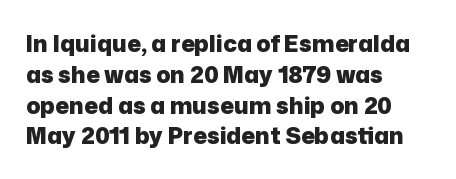
{"italic": "no", "bold": "yes", "underline": "no", "align": "left", "line_spacing": "normal", "line_spacing_ratio": 1.34, "letter_spacing": "normal", "letter_spacing_em": 0.0, "glyph_px": 23}
